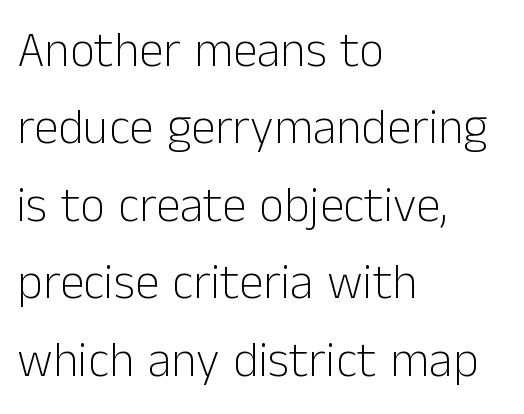
Q: Is the text bold? A: No.
Q: Is the text italic (slanted)? A: No, it is upright.
Q: Is the typeface a serif or a sans-serif typeface? A: Sans-serif.
Q: Is the text underlined? A: No.
Q: How is the paragraph aligned? A: Left-aligned.
Q: Is the spacing between letters normal or unusually wide? A: Normal.
Q: Is the spacing between lines tight, normal or loose? A: Normal.
Q: Width (condensed, normal, or wide)? A: Normal.
Q: Stroke contrast? A: Low.
Q: x-height? A: Medium.
Q: Monospaced? A: No.
